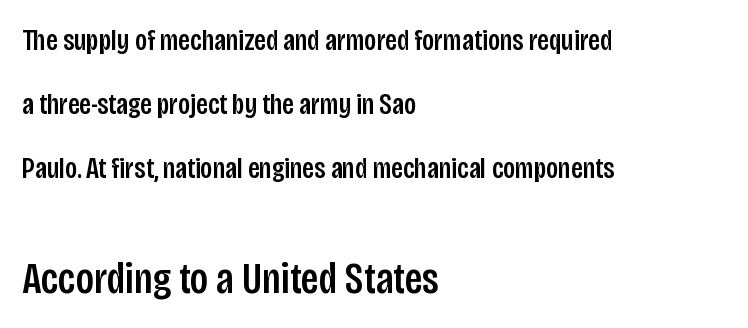
Is there much room between lines? Yes — plenty of vertical air separates them. Tracking here is standard; glyphs follow each other at the usual distance. Style check: upright. The baseline area is clear. The designer went with a sans here, leaving each stem footless.
